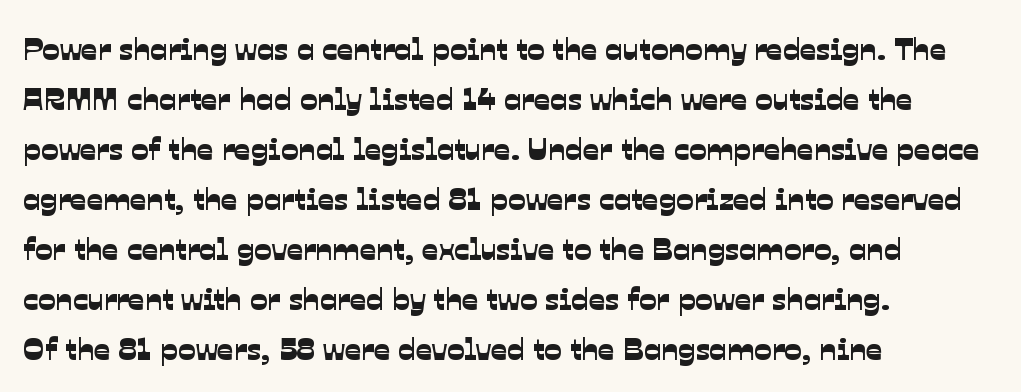
Alignment: flush left. This sample has the flowing, uneven cadence of proportional lettering. There is no visible air inserted between adjacent glyphs. Compared with typical paragraphs, the rows here are spaced about the same.
